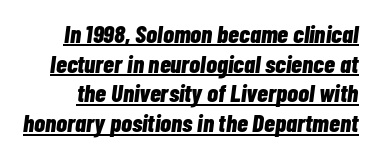
The image shows 25 px bold type, italic (leaning right); set line spacing 1.19x, normal letter spacing, underlined.
